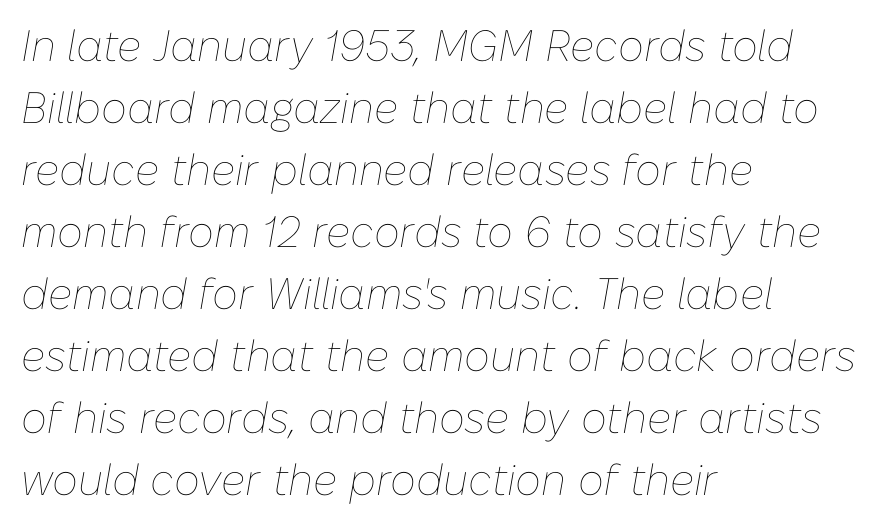
Weight class: somewhere from thin through regular. Descenders are the only things crossing below the line. Layout note: lines flush left. Rendered with sloped, italic letterforms. You could not count columns in this text — the font is proportionally spaced.
